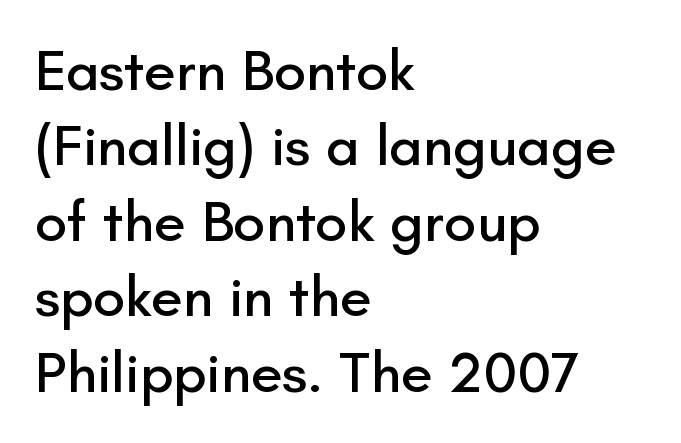
Q: Is the text italic (slanted)? A: No, it is upright.
Q: Is the typeface a serif or a sans-serif typeface? A: Sans-serif.
Q: Is the text underlined? A: No.
Q: How is the paragraph aligned? A: Left-aligned.
Q: Is the spacing between letters normal or unusually wide? A: Normal.
Q: Is the spacing between lines tight, normal or loose? A: Normal.
Q: Width (condensed, normal, or wide)? A: Normal.
Q: Stroke contrast? A: Low.
Q: x-height? A: Small.
Q: Monospaced? A: No.
